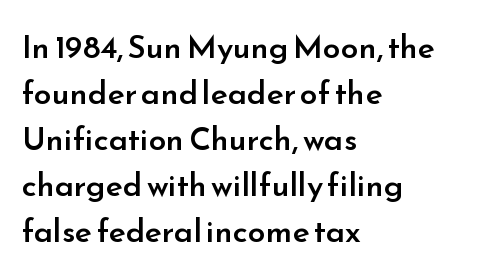
The image shows 32 px semibold sans-serif type, upright; set left-aligned, normal line spacing (1.44x), normal letter spacing, not underlined; low stroke contrast and a small x-height.
